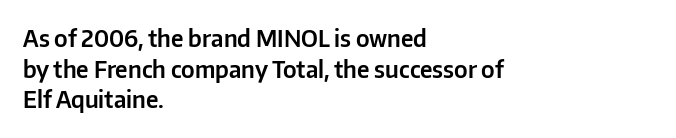
The image shows 23 px text type, upright; set left-aligned, normal line spacing (1.33x), normal letter spacing, not underlined.
